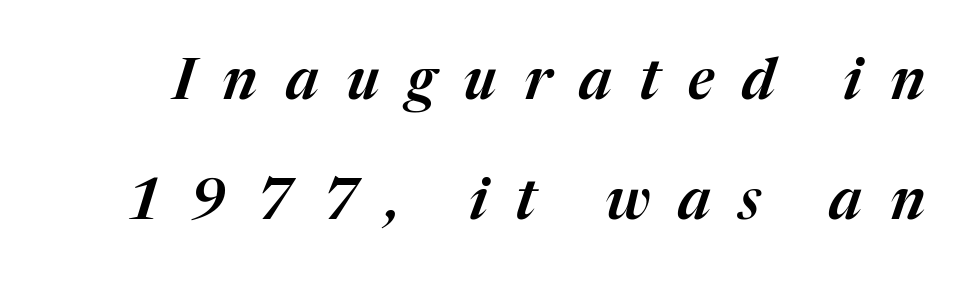
{"italic": "yes", "lean": "right", "slant_degrees": 17, "width": "normal", "stroke_contrast": "medium", "x_height": "medium", "monospaced": "no", "underline": "no", "line_spacing": "loose", "line_spacing_ratio": 2.11, "letter_spacing": "wide", "letter_spacing_em": 0.49, "glyph_px": 57}
